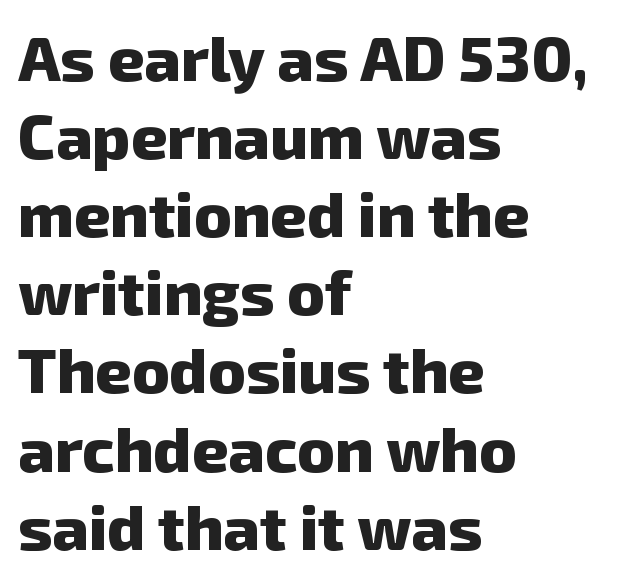
{"serif": "no", "bold": "yes", "weight": "heavy", "width": "normal", "stroke_contrast": "low", "x_height": "medium", "monospaced": "no", "underline": "no", "align": "left", "line_spacing_ratio": 1.24, "letter_spacing": "normal", "letter_spacing_em": 0.0, "glyph_px": 63}
